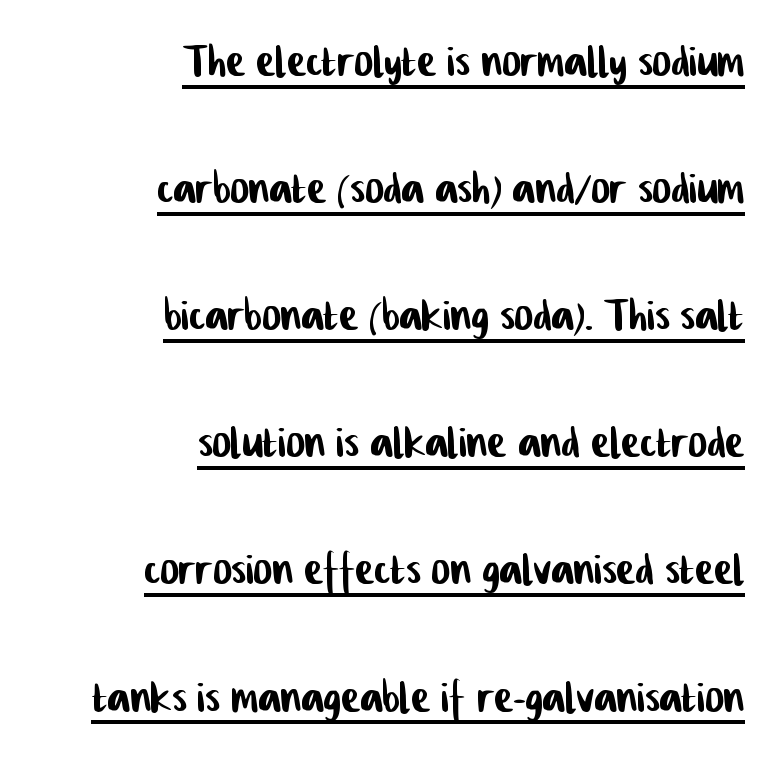
Q: Is the typeface a serif or a sans-serif typeface? A: Sans-serif.
Q: Is the text underlined? A: Yes.
Q: How is the paragraph aligned? A: Right-aligned.
Q: Is the spacing between letters normal or unusually wide? A: Normal.
Q: Is the spacing between lines tight, normal or loose? A: Loose.
Q: Width (condensed, normal, or wide)? A: Condensed.
Q: Stroke contrast? A: Low.
Q: x-height? A: Medium.
Q: Monospaced? A: No.
